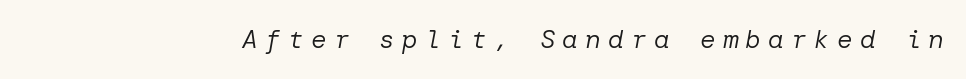
Q: Is the text bold? A: No.
Q: Is the text italic (slanted)? A: Yes, it leans right by about 10 degrees.
Q: Is the text underlined? A: No.
Q: Is the spacing between letters normal or unusually wide? A: Unusually wide.
